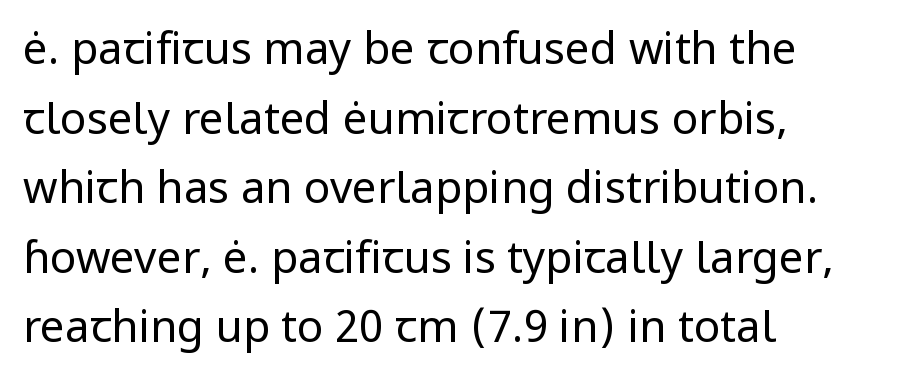
The image shows 44 px regular-weight sans-serif type, upright; set left-aligned, normal line spacing (1.58x), normal letter spacing, not underlined; low stroke contrast and a medium x-height.
